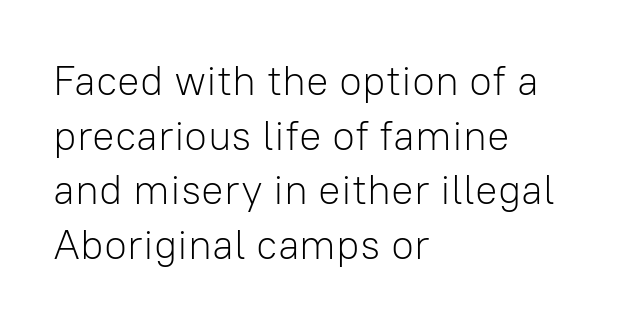
The image shows 42 px light sans-serif type, upright; set left-aligned, normal line spacing (1.3x), normal letter spacing, not underlined; low stroke contrast and a medium x-height.
